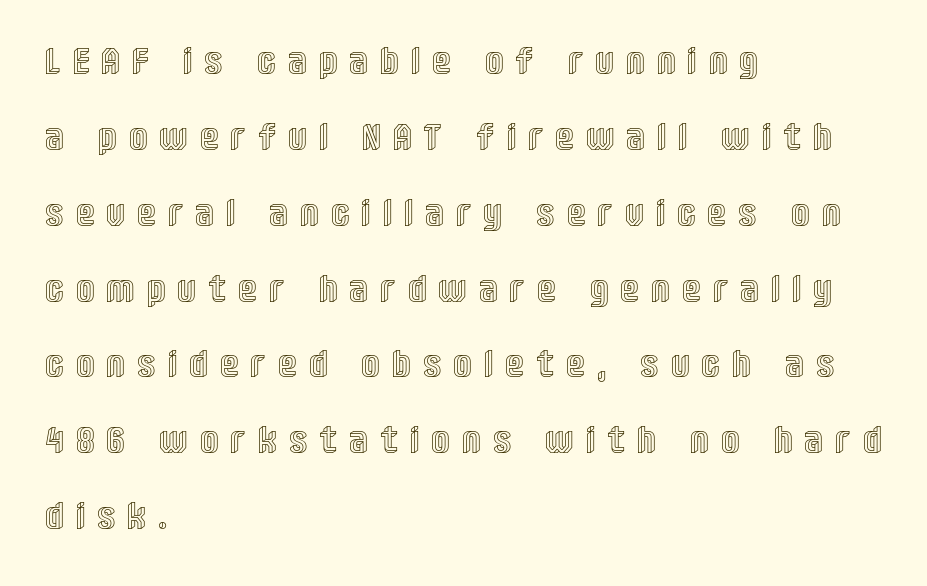
Q: Is the text italic (slanted)? A: No, it is upright.
Q: Is the text underlined? A: No.
Q: How is the paragraph aligned? A: Left-aligned.
Q: Is the spacing between letters normal or unusually wide? A: Unusually wide.
Q: Is the spacing between lines tight, normal or loose? A: Loose.
Q: Width (condensed, normal, or wide)? A: Condensed.
Q: x-height? A: Large.
Q: Monospaced? A: No.
